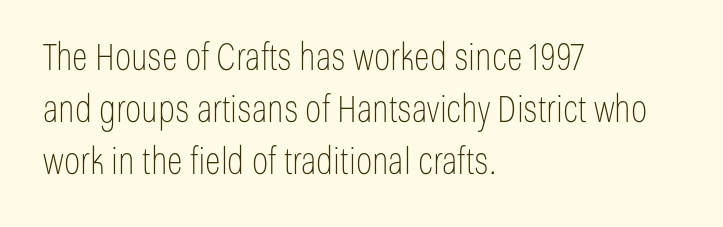
Q: Is the text bold? A: No.
Q: Is the text italic (slanted)? A: No, it is upright.
Q: Is the typeface a serif or a sans-serif typeface? A: Sans-serif.
Q: Is the text underlined? A: No.
Q: How is the paragraph aligned? A: Left-aligned.
Q: Is the spacing between letters normal or unusually wide? A: Normal.
Q: Is the spacing between lines tight, normal or loose? A: Normal.
Q: Width (condensed, normal, or wide)? A: Condensed.
Q: Stroke contrast? A: Low.
Q: x-height? A: Medium.
Q: Monospaced? A: No.
